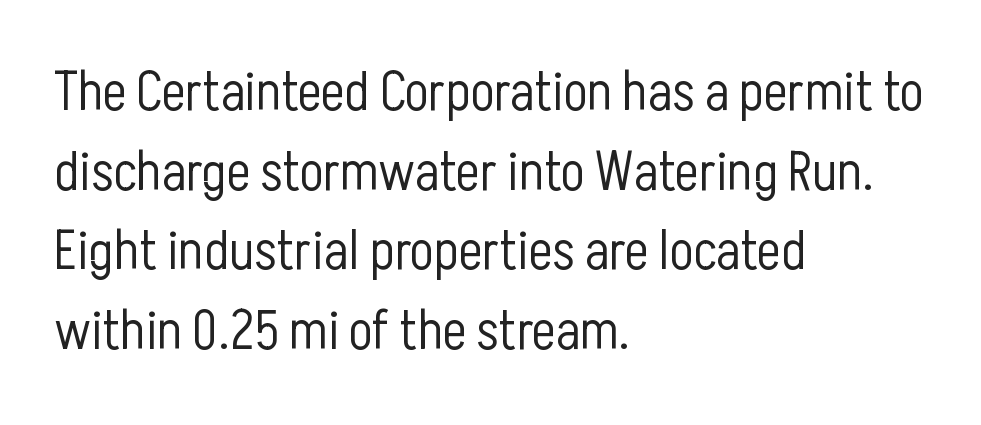
Q: Is the text bold? A: No.
Q: Is the text italic (slanted)? A: No, it is upright.
Q: Is the typeface a serif or a sans-serif typeface? A: Sans-serif.
Q: Is the text underlined? A: No.
Q: How is the paragraph aligned? A: Left-aligned.
Q: Is the spacing between letters normal or unusually wide? A: Normal.
Q: Is the spacing between lines tight, normal or loose? A: Normal.
Q: Width (condensed, normal, or wide)? A: Condensed.
Q: Stroke contrast? A: Low.
Q: x-height? A: Medium.
Q: Monospaced? A: No.
